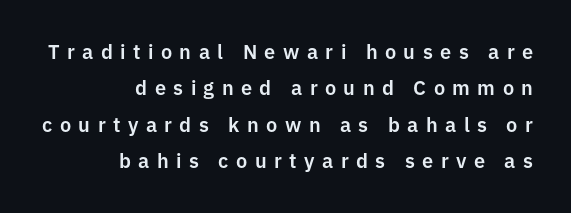
The image shows 20 px text type, upright; set right-aligned, line spacing 1.82x, unusually wide letter spacing (+0.37 em), not underlined.
